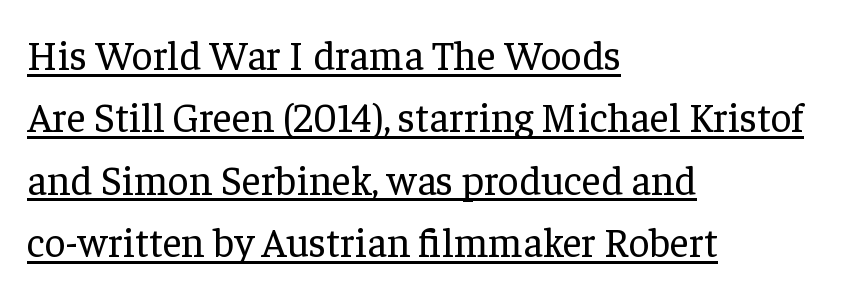
In terms of letterspacing, this is plain default setting. Honestly, the row spacing looks completely unremarkable. Heaviness? Minimal to ordinary, like unemphasized prose. Does the copy run flush right? No — it runs flush left. The typography opts for an upright posture over an oblique one.
